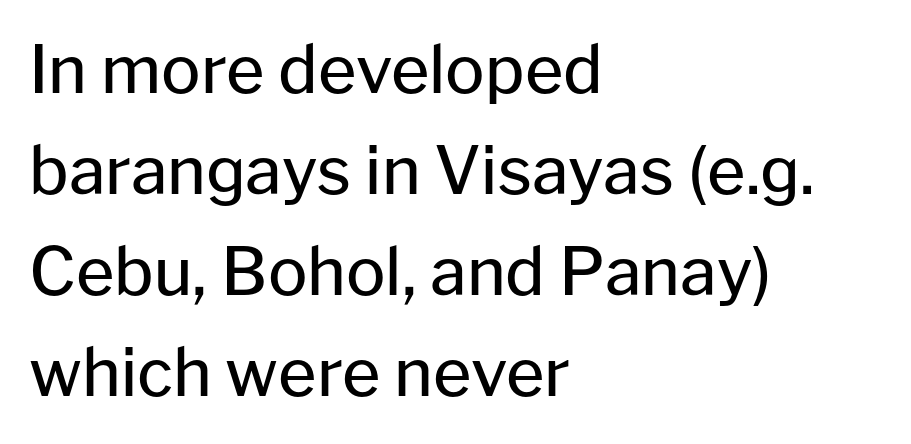
Here the glyphs are tracked normally, forming tight word shapes. These lines were composed using upright roman letters. The line-height multiplier appears to be the usual default. Looks like regular typesetting: each glyph gets only the width it needs. Nothing heavy about these letters — not bold at all. Check the space under the baseline: it is left empty.
